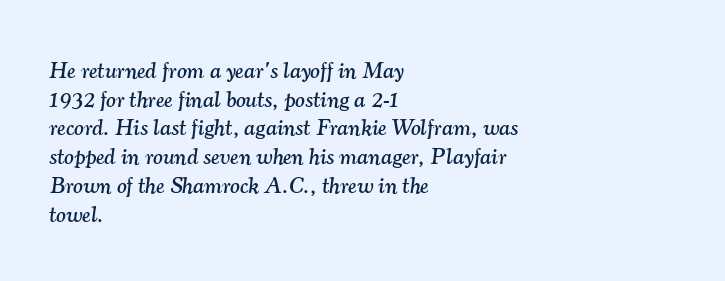
The image shows 23 px text type, italic (leaning right); set left-aligned, normal line spacing (1.25x), normal letter spacing, not underlined.
